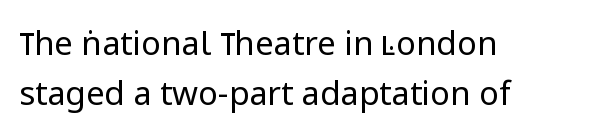
Q: Is the text bold? A: No.
Q: Is the text italic (slanted)? A: No, it is upright.
Q: Is the typeface a serif or a sans-serif typeface? A: Sans-serif.
Q: Is the text underlined? A: No.
Q: How is the paragraph aligned? A: Left-aligned.
Q: Is the spacing between letters normal or unusually wide? A: Normal.
Q: Is the spacing between lines tight, normal or loose? A: Normal.
Q: Width (condensed, normal, or wide)? A: Normal.
Q: Stroke contrast? A: Low.
Q: x-height? A: Medium.
Q: Monospaced? A: No.
